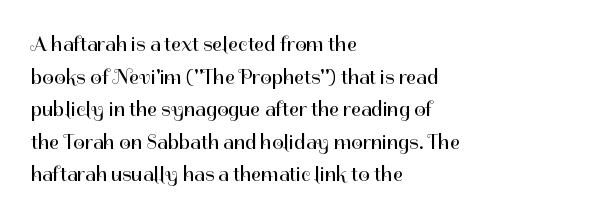
The image shows 21 px text type, upright; set left-aligned, normal line spacing (1.55x), normal letter spacing, not underlined.
